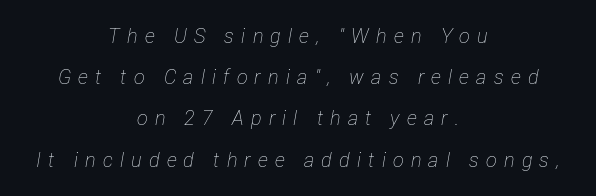
Q: Is the text bold? A: No.
Q: Is the text italic (slanted)? A: Yes, it leans right by about 12 degrees.
Q: Is the text underlined? A: No.
Q: How is the paragraph aligned? A: Centered.
Q: Is the spacing between letters normal or unusually wide? A: Unusually wide.
Q: Is the spacing between lines tight, normal or loose? A: Loose.
